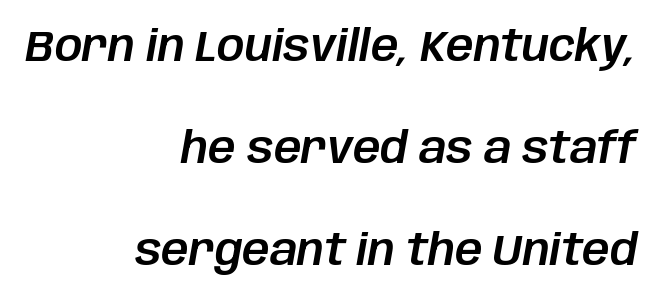
The image shows 43 px text type, italic (leaning right); set right-aligned, loose line spacing (2.37x), normal letter spacing, not underlined; low stroke contrast and a large x-height.
